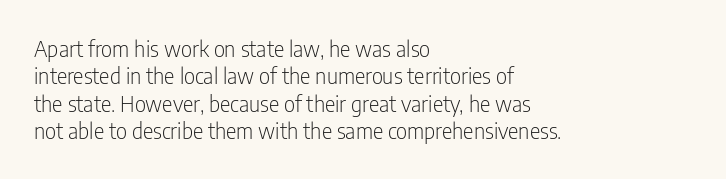
{"italic": "no", "bold": "no", "underline": "no", "align": "left", "line_spacing": "normal", "line_spacing_ratio": 1.25, "letter_spacing": "normal", "letter_spacing_em": 0.0, "glyph_px": 22}
